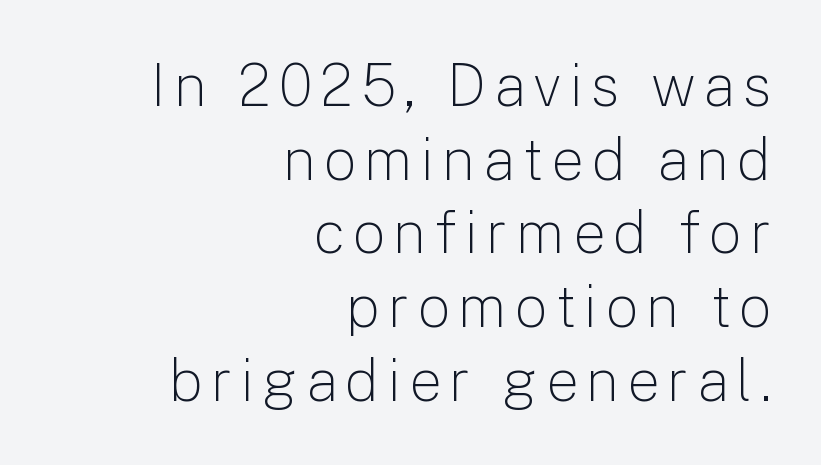
The image shows 58 px light sans-serif type, upright; set right-aligned, normal line spacing (1.27x), not underlined; low stroke contrast and a medium x-height.
